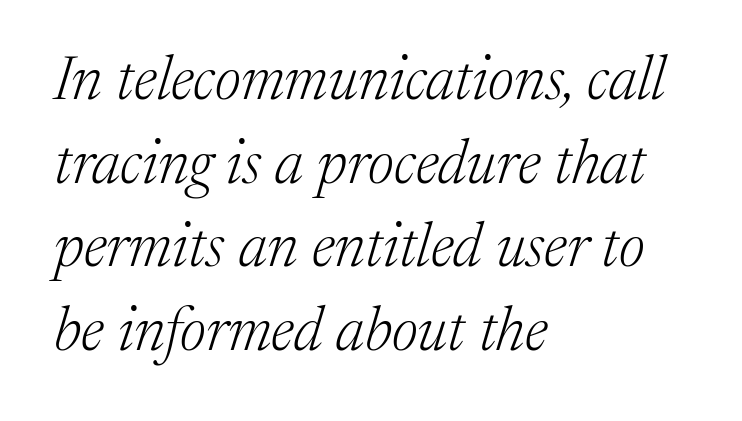
{"serif": "yes", "italic": "yes", "lean": "right", "slant_degrees": 17, "bold": "no", "weight": "light", "width": "normal", "stroke_contrast": "medium", "x_height": "medium", "monospaced": "no", "underline": "no", "align": "left", "line_spacing": "normal", "line_spacing_ratio": 1.37, "letter_spacing": "normal", "letter_spacing_em": 0.0, "glyph_px": 61}
